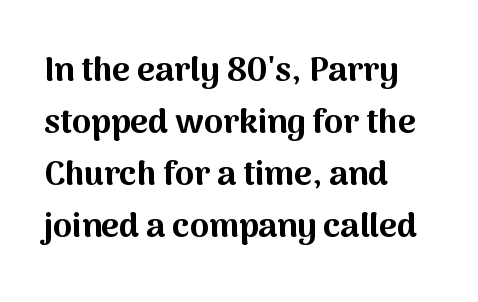
The baseline area is clear. Varying glyph widths throughout — classic text-font behaviour. Does the weight exceed regular? Yes, all the way to bold. Tracking here is standard; glyphs follow each other at the usual distance. Teacher's note: observe the even left margin — that is flush-left alignment. A typesetter would mark this as roman, not italic.
